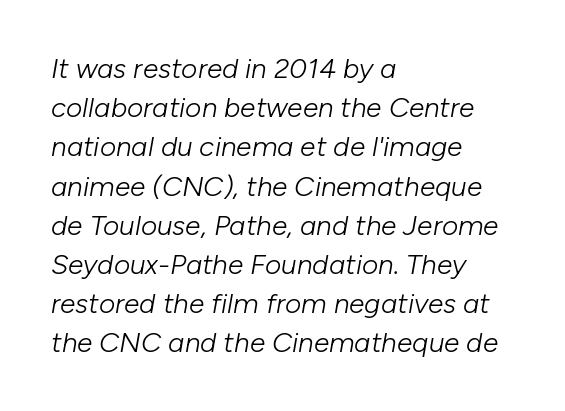
{"italic": "yes", "lean": "right", "slant_degrees": 10, "bold": "no", "weight": "light", "width": "normal", "stroke_contrast": "low", "x_height": "medium", "monospaced": "no", "underline": "no", "align": "left", "line_spacing": "normal", "line_spacing_ratio": 1.4, "letter_spacing": "normal", "letter_spacing_em": 0.0, "glyph_px": 28}
